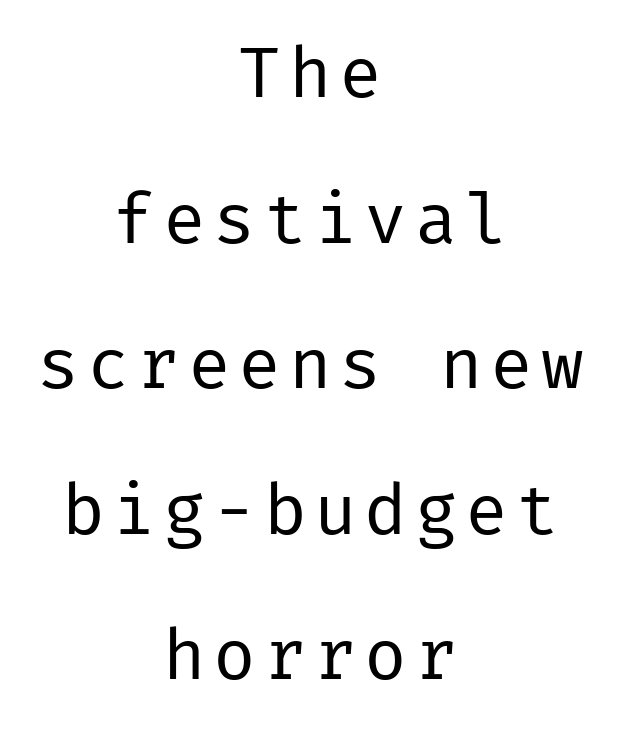
Q: Is the text bold? A: No.
Q: Is the text italic (slanted)? A: No, it is upright.
Q: Is the typeface a serif or a sans-serif typeface? A: Sans-serif.
Q: Is the text underlined? A: No.
Q: How is the paragraph aligned? A: Centered.
Q: Is the spacing between lines tight, normal or loose? A: Loose.
Q: Width (condensed, normal, or wide)? A: Normal.
Q: Stroke contrast? A: Low.
Q: x-height? A: Medium.
